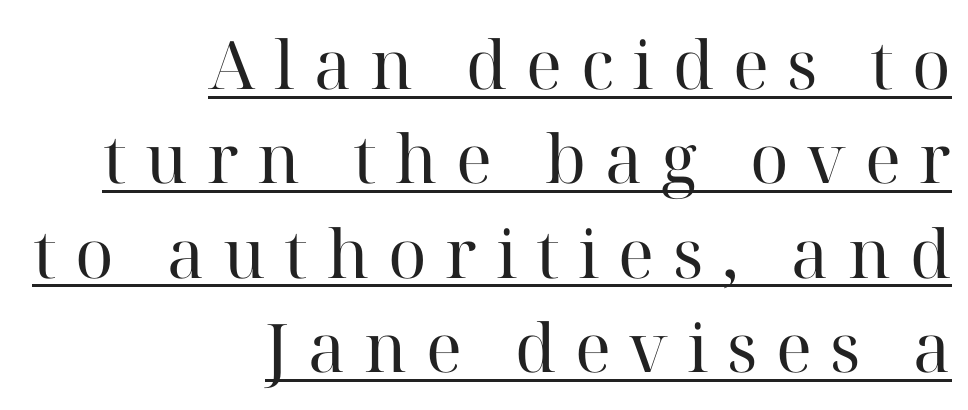
Stroke terminals: seriffed. The rendering uses a moderate line-height, typical for paragraphs. Note the varied advance widths — an 'i' is clearly narrower than an 'm'. The typesetter has applied underlining to the passage shown. Line ends are locked; line starts wander. The typography opts for an upright posture over an oblique one.
